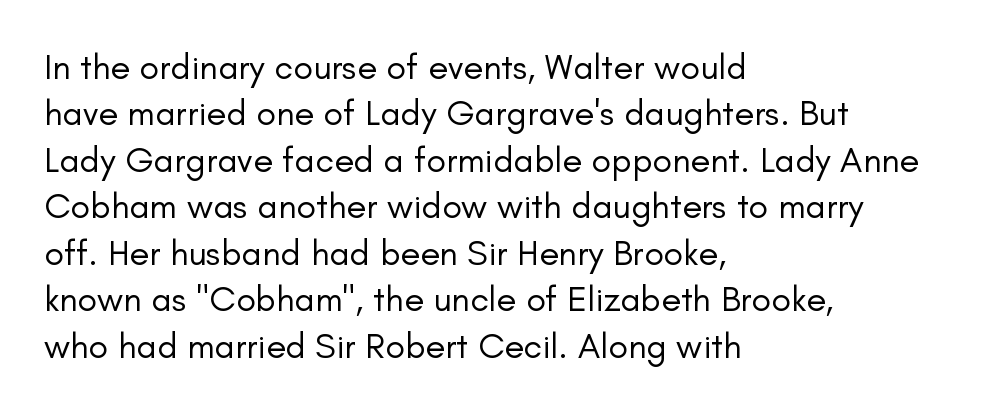
The image shows 36 px regular-weight sans-serif type, upright; set left-aligned, normal line spacing (1.29x), normal letter spacing, not underlined; low stroke contrast and a small x-height.
